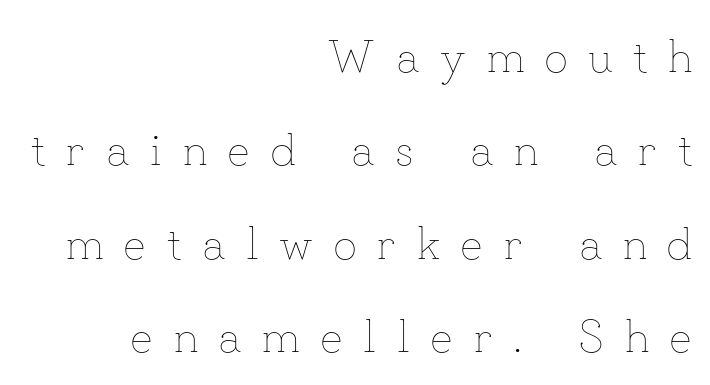
The image shows 46 px thin type, upright; set right-aligned, loose line spacing (2.03x), unusually wide letter spacing (+0.45 em), not underlined; low stroke contrast and a small x-height.
